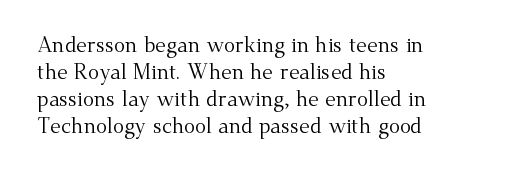
The image shows 21 px text type, upright; set left-aligned, normal line spacing (1.28x), normal letter spacing, not underlined.
